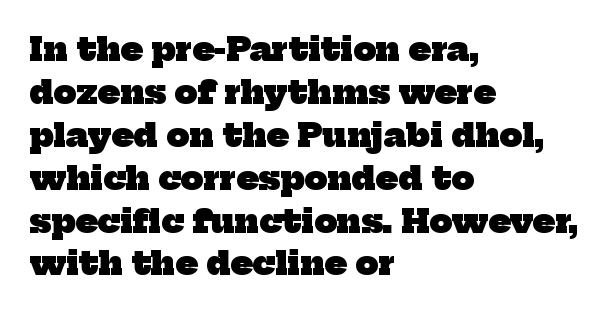
The image shows 32 px heavy serif type; set left-aligned, normal line spacing (1.34x), normal letter spacing, not underlined; low stroke contrast and a medium x-height.
